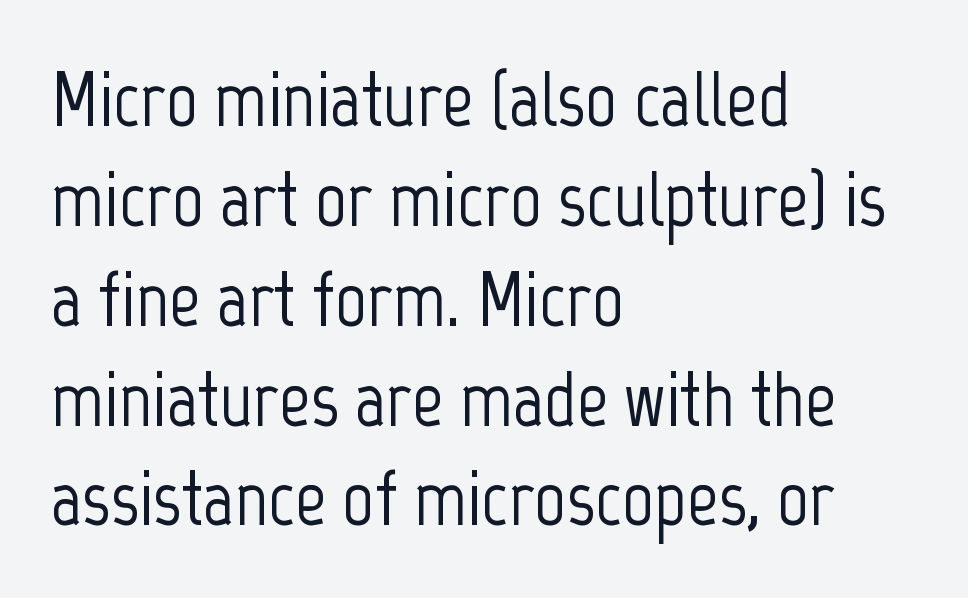
You can tell from the bare stems that sans-serif type was used. Is there any slant? The stems are plumb. Inter-character spacing is left at the font's built-in metrics. Line starts are locked; line ends wander.
